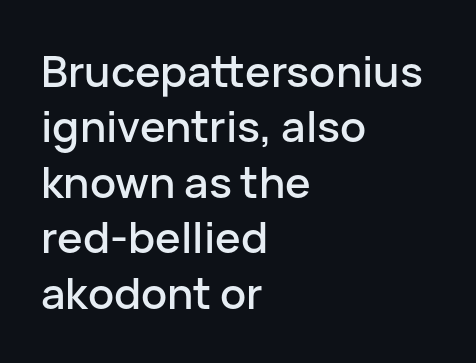
{"serif": "no", "italic": "no", "width": "normal", "stroke_contrast": "low", "x_height": "medium", "monospaced": "no", "underline": "no", "align": "left", "line_spacing": "normal", "line_spacing_ratio": 1.29, "letter_spacing": "normal", "letter_spacing_em": 0.0, "glyph_px": 43}
